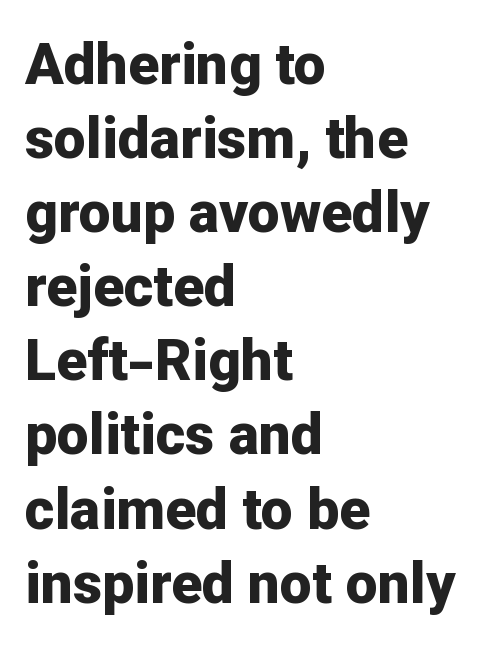
Q: Is the text bold? A: Yes.
Q: Is the text italic (slanted)? A: No, it is upright.
Q: Is the typeface a serif or a sans-serif typeface? A: Sans-serif.
Q: Is the text underlined? A: No.
Q: How is the paragraph aligned? A: Left-aligned.
Q: Is the spacing between letters normal or unusually wide? A: Normal.
Q: Is the spacing between lines tight, normal or loose? A: Normal.
Q: Width (condensed, normal, or wide)? A: Normal.
Q: Stroke contrast? A: Low.
Q: x-height? A: Medium.
Q: Monospaced? A: No.
